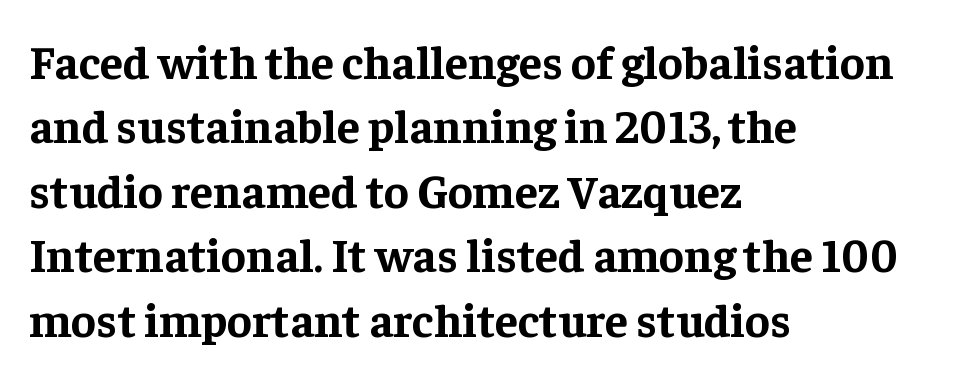
Q: Is the text bold? A: Yes.
Q: Is the text italic (slanted)? A: No, it is upright.
Q: Is the typeface a serif or a sans-serif typeface? A: Serif.
Q: Is the text underlined? A: No.
Q: How is the paragraph aligned? A: Left-aligned.
Q: Is the spacing between letters normal or unusually wide? A: Normal.
Q: Is the spacing between lines tight, normal or loose? A: Normal.
Q: Width (condensed, normal, or wide)? A: Normal.
Q: Stroke contrast? A: Low.
Q: x-height? A: Medium.
Q: Monospaced? A: No.
